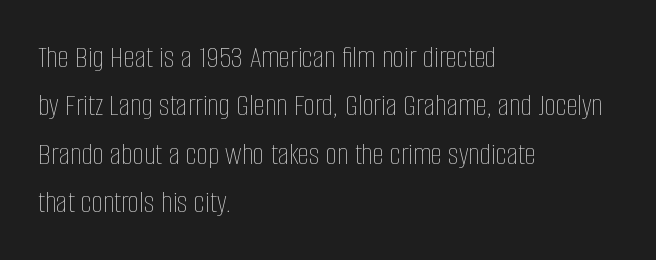
Q: Is the text bold? A: No.
Q: Is the text italic (slanted)? A: No, it is upright.
Q: Is the text underlined? A: No.
Q: How is the paragraph aligned? A: Left-aligned.
Q: Is the spacing between letters normal or unusually wide? A: Normal.
Q: Is the spacing between lines tight, normal or loose? A: Normal.
Q: Width (condensed, normal, or wide)? A: Condensed.
Q: Stroke contrast? A: Low.
Q: x-height? A: Large.
Q: Monospaced? A: No.
